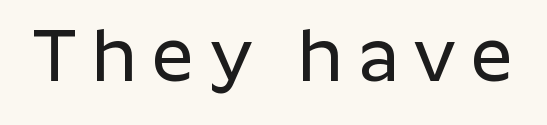
The image shows 74 px sans-serif type, upright; set unusually wide letter spacing (+0.21 em), not underlined; low stroke contrast and a medium x-height.
